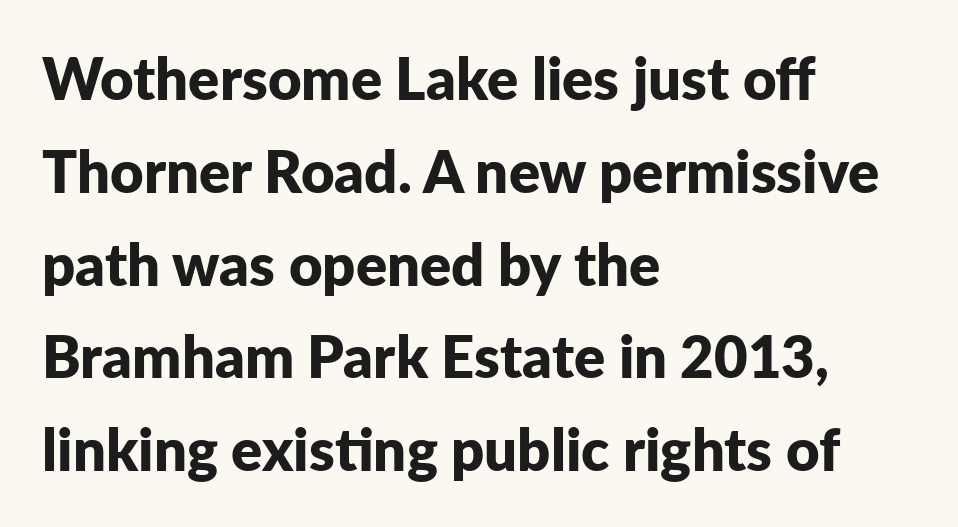
The lettering stays uniformly vertical, giving the passage a roman look. Pretty heavy lettering here — definitely bold. Look at the tracking — it's just the regular setting, nothing added. These lines sit exactly where default settings would place them. Varying glyph widths throughout — classic text-font behaviour. The type family on display is of the sans-serif kind.
